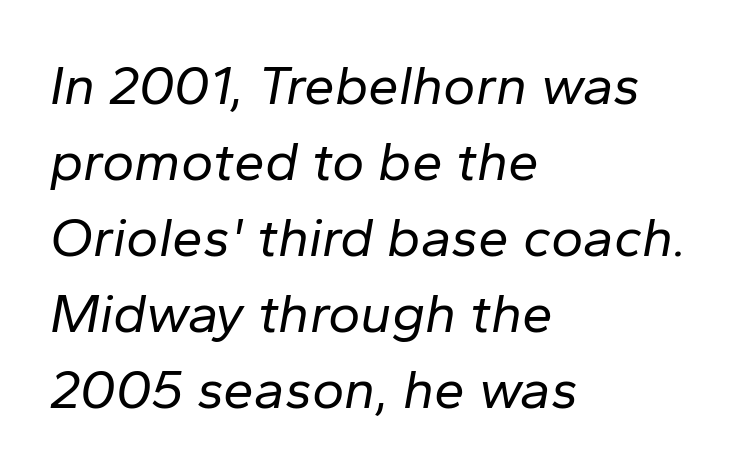
The image shows 55 px regular-weight type, italic (leaning right); set left-aligned, normal line spacing (1.38x), normal letter spacing, not underlined; low stroke contrast and a medium x-height.
